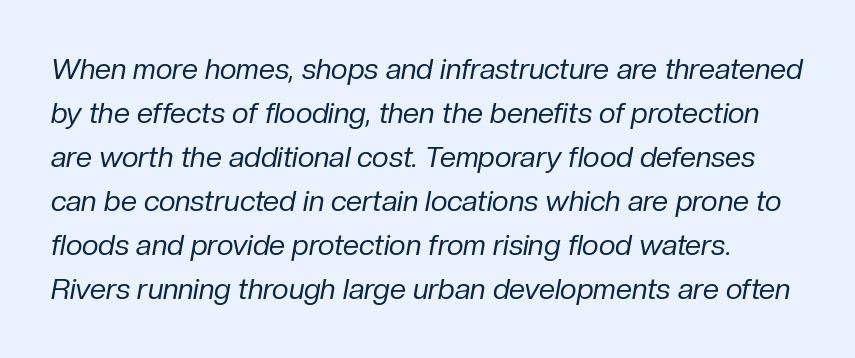
Q: Is the text bold? A: No.
Q: Is the text italic (slanted)? A: Yes, it leans right by about 10 degrees.
Q: Is the text underlined? A: No.
Q: Is the spacing between letters normal or unusually wide? A: Normal.
Q: Is the spacing between lines tight, normal or loose? A: Normal.
Q: Width (condensed, normal, or wide)? A: Normal.
Q: Stroke contrast? A: Low.
Q: x-height? A: Medium.
Q: Monospaced? A: No.
